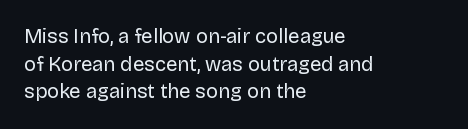
Q: Is the text bold? A: No.
Q: Is the text italic (slanted)? A: No, it is upright.
Q: Is the text underlined? A: No.
Q: How is the paragraph aligned? A: Left-aligned.
Q: Is the spacing between letters normal or unusually wide? A: Normal.
Q: Is the spacing between lines tight, normal or loose? A: Normal.
